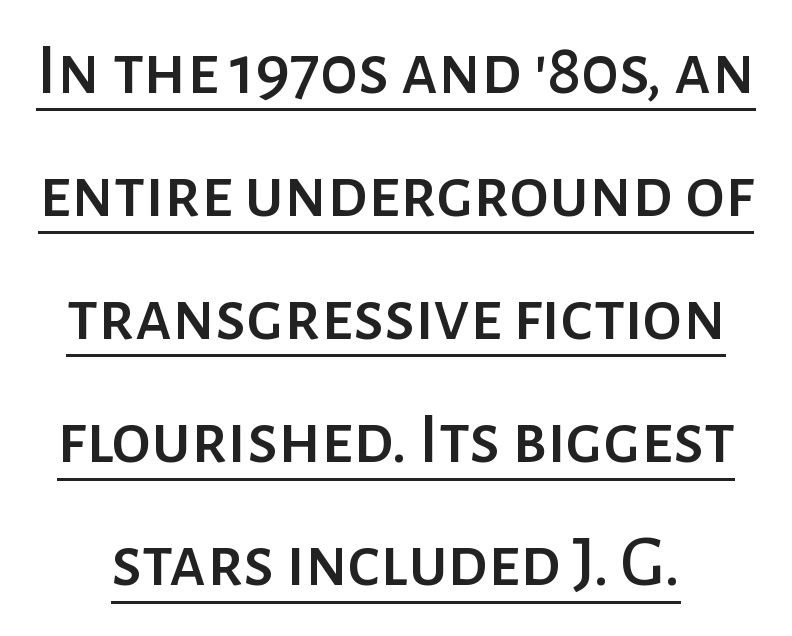
Q: Is the text italic (slanted)? A: No, it is upright.
Q: Is the typeface a serif or a sans-serif typeface? A: Sans-serif.
Q: Is the text underlined? A: Yes.
Q: Is the spacing between letters normal or unusually wide? A: Normal.
Q: Width (condensed, normal, or wide)? A: Normal.
Q: Stroke contrast? A: Low.
Q: x-height? A: Medium.
Q: Monospaced? A: No.
